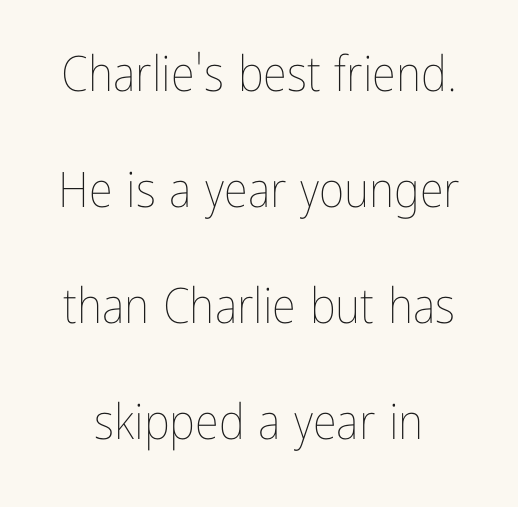
Q: Is the text bold? A: No.
Q: Is the text italic (slanted)? A: No, it is upright.
Q: Is the text underlined? A: No.
Q: Is the spacing between letters normal or unusually wide? A: Normal.
Q: Is the spacing between lines tight, normal or loose? A: Loose.
Q: Width (condensed, normal, or wide)? A: Condensed.
Q: Stroke contrast? A: Low.
Q: x-height? A: Medium.
Q: Monospaced? A: No.
